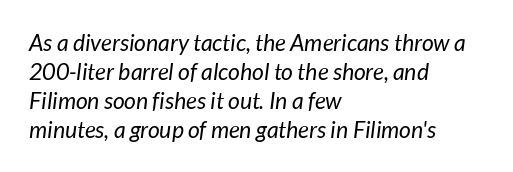
Q: Is the text bold? A: No.
Q: Is the text underlined? A: No.
Q: How is the paragraph aligned? A: Left-aligned.
Q: Is the spacing between letters normal or unusually wide? A: Normal.
Q: Is the spacing between lines tight, normal or loose? A: Normal.
